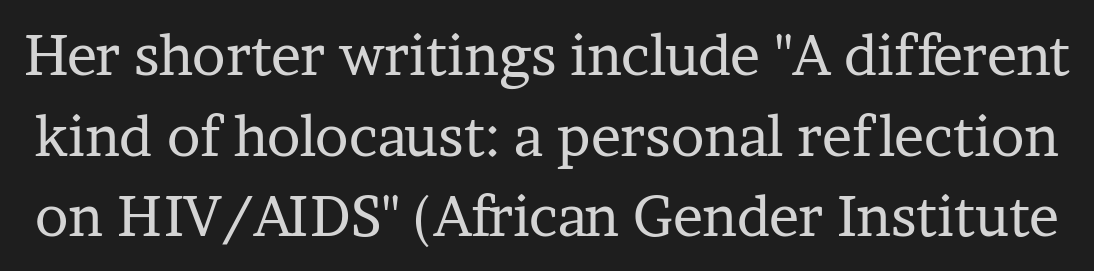
The image shows 56 px regular-weight serif type, upright; set normal line spacing (1.44x), normal letter spacing, not underlined; low stroke contrast and a medium x-height.
